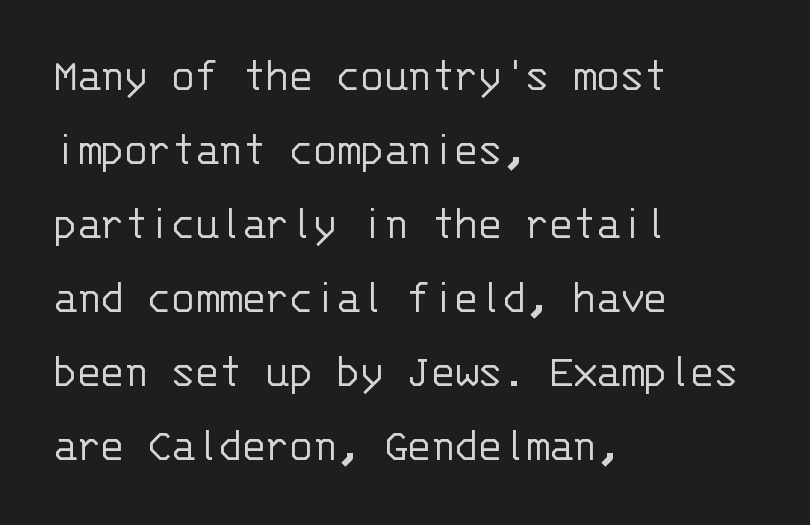
In terms of leading, this rendering sits right in the middle. The typeface has the unassuming heft of standard copy or less. Here the glyphs are tracked normally, forming tight word shapes. The text was rendered using a sans face with plain stroke endings.
